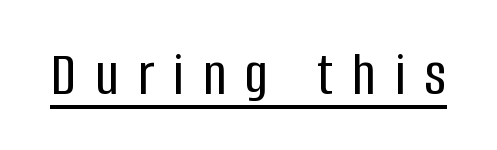
The image shows 63 px condensed sans-serif type, upright; set unusually wide letter spacing (+0.3 em), underlined; low stroke contrast and a large x-height.
